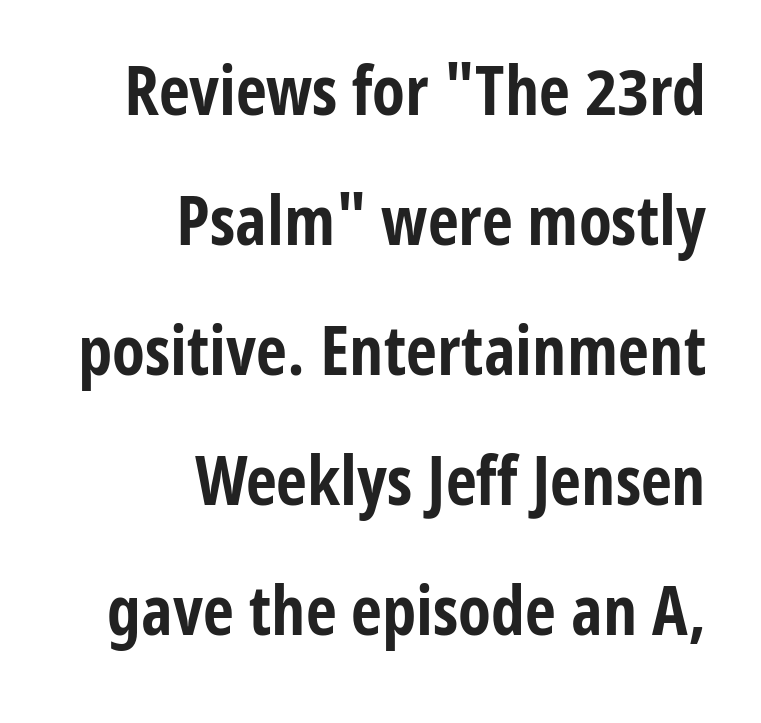
The image shows 68 px bold, condensed sans-serif type, upright; set right-aligned, loose line spacing (1.91x), normal letter spacing, not underlined; low stroke contrast and a medium x-height.
